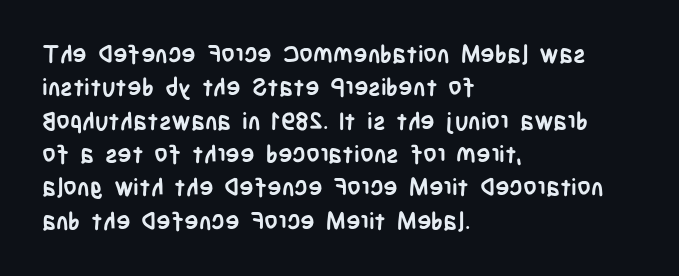
You can tell it's not italic because the verticals are truly vertical. Descender tails drop into unmarked territory. Baseline-to-baseline distance is the conventional proportion of letter height. Nobody touched the tracking dial on this one. Thick stems and heavy bowls — unmistakably bold. One-word summary of the alignment: left.
